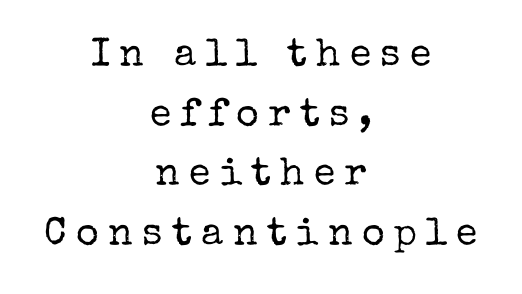
Glyph-to-glyph distance is far greater than everyday printed text. The specimen omits any rule beneath the text block's lines. The space between consecutive lines is moderate. Nope, not italic — everything's standing straight. A quiet, ordinary-to-light weight characterises the typeface. Horizontal alignment here is central, giving a formal, balanced look.
